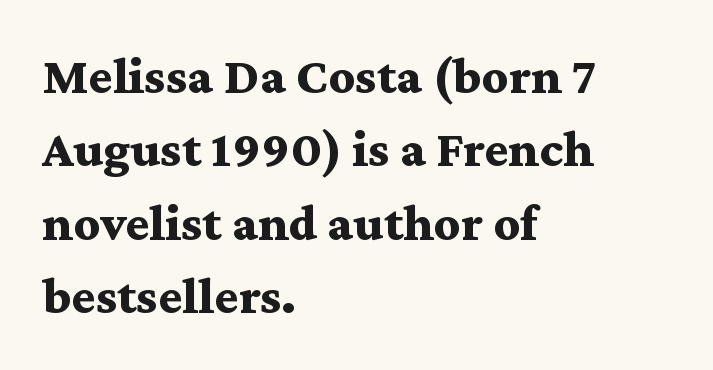
Upright lettering throughout. The face used here is proportionally spaced, like ordinary book or web type. The type family on display is of the serif kind. Left-aligned paragraph, ragged on the right. Glance below the letters and you will spot only blank space.
